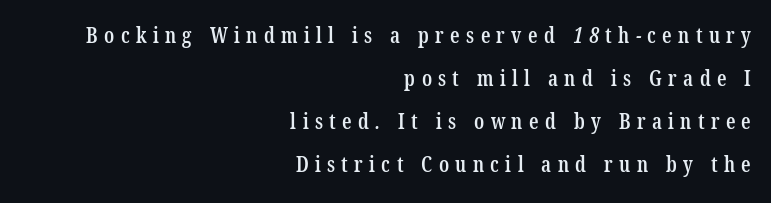
Q: Is the text bold? A: Semi-bold.
Q: Is the text underlined? A: No.
Q: How is the paragraph aligned? A: Right-aligned.
Q: Is the spacing between letters normal or unusually wide? A: Unusually wide.
Q: Is the spacing between lines tight, normal or loose? A: Loose.
